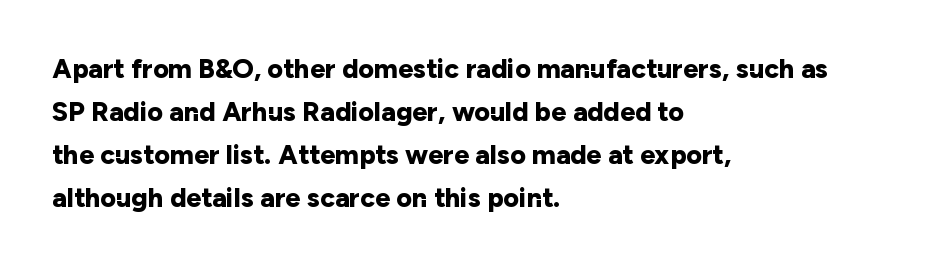
Typesetter's note: full bold, strokes at maximum text heaviness. Quick note: interline space is typical. Compared with a centered layout, this one pins lines to the left instead. Tall strokes in this sample are plumb rather than angled. The tracking reads as untouched default to a designer's eye. Has an underline been added? It has not.
